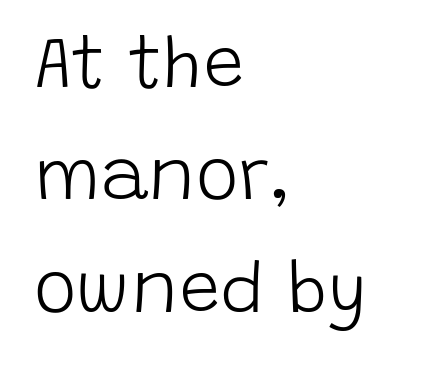
Q: Is the text bold? A: No.
Q: Is the text italic (slanted)? A: No, it is upright.
Q: Is the typeface a serif or a sans-serif typeface? A: Sans-serif.
Q: Is the text underlined? A: No.
Q: How is the paragraph aligned? A: Left-aligned.
Q: Is the spacing between letters normal or unusually wide? A: Normal.
Q: Is the spacing between lines tight, normal or loose? A: Normal.
Q: Width (condensed, normal, or wide)? A: Normal.
Q: Stroke contrast? A: Low.
Q: x-height? A: Large.
Q: Monospaced? A: No.
